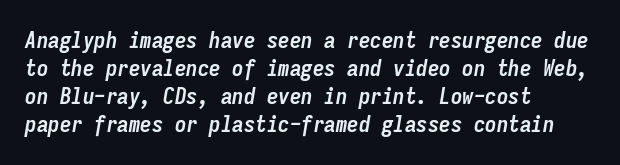
The image shows 23 px bold type, italic (leaning right); set left-aligned, line spacing 1.22x, normal letter spacing, not underlined.
